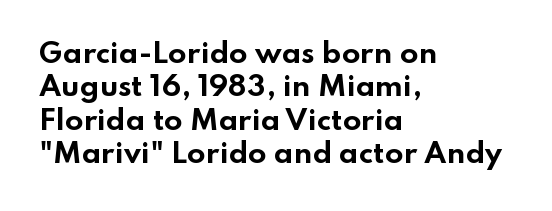
Q: Is the text bold? A: Yes.
Q: Is the text italic (slanted)? A: No, it is upright.
Q: Is the text underlined? A: No.
Q: How is the paragraph aligned? A: Left-aligned.
Q: Is the spacing between letters normal or unusually wide? A: Normal.
